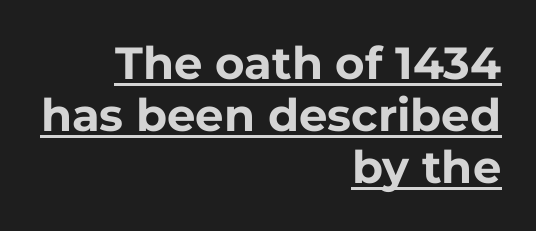
In designer terms, the underline attribute is active on this setting. What kind of face is this? One without serifs — a sans. Letter spacing: default. A typesetter would call this proportional, since set widths differ per character. The specimen reads as upright at a glance. The typesetter chose a ragged-left arrangement here.
